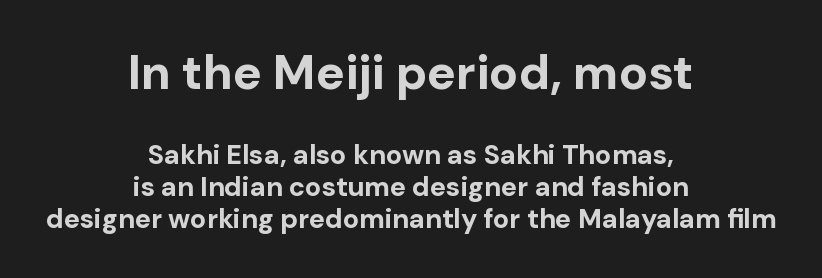
Here the designer chose a conventional face with non-uniform glyph widths. Italic? Not at all — the glyphs are vertical. Underline: absent. These lines are composed in type without serifs. Characters follow at the spacing the type designer built in. The passage shown is emphatically bold.
